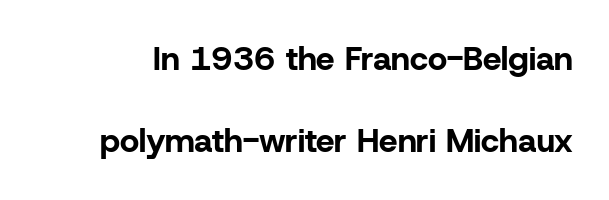
The line-height multiplier appears high, well above default. Each word holds together tightly as a unit, with standard inter-letter gaps. A typesetter would call this proportional, since set widths differ per character. Descenders are the only things crossing below the line.
